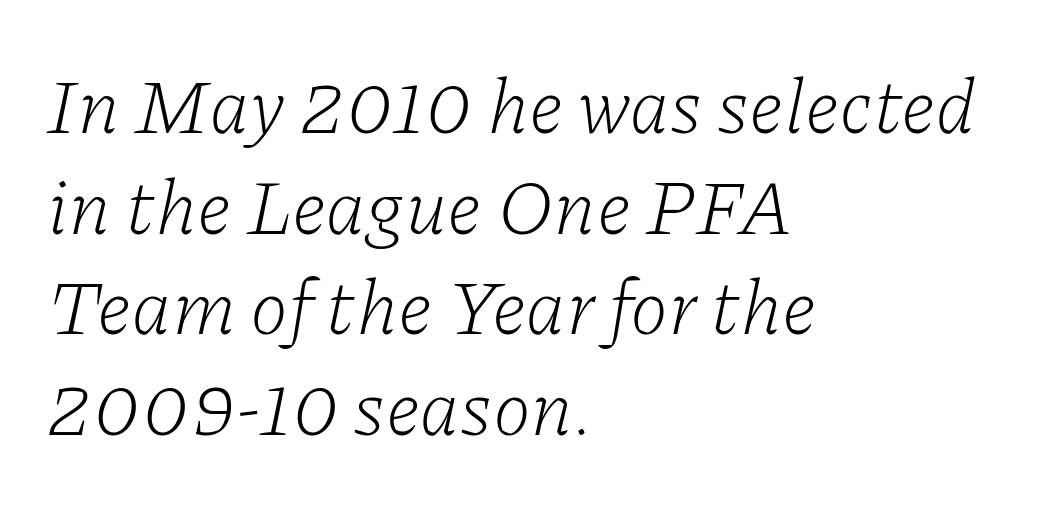
The image shows 78 px light serif type, italic (leaning right); set left-aligned, normal line spacing (1.29x), normal letter spacing, not underlined; low stroke contrast and a medium x-height.
